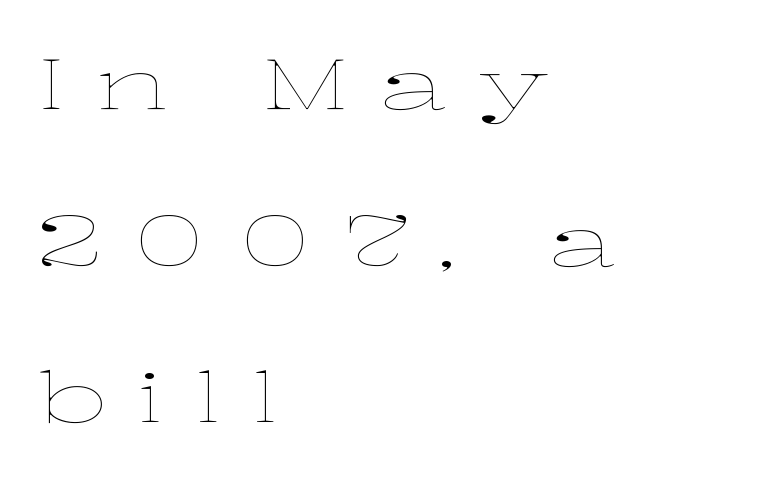
Q: Is the text bold? A: No.
Q: Is the text italic (slanted)? A: No, it is upright.
Q: Is the text underlined? A: No.
Q: How is the paragraph aligned? A: Left-aligned.
Q: Is the spacing between letters normal or unusually wide? A: Unusually wide.
Q: Is the spacing between lines tight, normal or loose? A: Loose.
Q: Width (condensed, normal, or wide)? A: Wide.
Q: Stroke contrast? A: Low.
Q: x-height? A: Medium.
Q: Monospaced? A: No.
